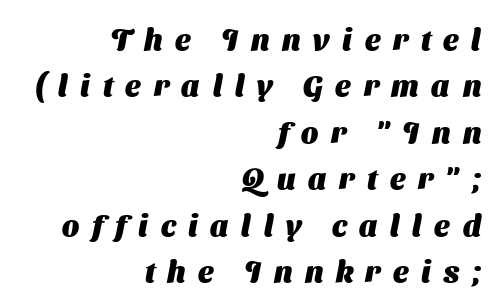
Q: Is the text bold? A: Yes.
Q: Is the typeface a serif or a sans-serif typeface? A: Sans-serif.
Q: Is the text underlined? A: No.
Q: How is the paragraph aligned? A: Right-aligned.
Q: Is the spacing between letters normal or unusually wide? A: Unusually wide.
Q: Is the spacing between lines tight, normal or loose? A: Normal.
Q: Width (condensed, normal, or wide)? A: Normal.
Q: Stroke contrast? A: Medium.
Q: x-height? A: Medium.
Q: Monospaced? A: No.
